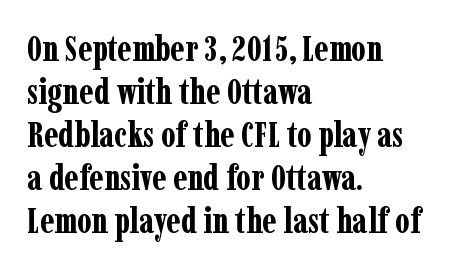
Q: Is the text bold? A: Yes.
Q: Is the text italic (slanted)? A: No, it is upright.
Q: Is the typeface a serif or a sans-serif typeface? A: Serif.
Q: Is the text underlined? A: No.
Q: How is the paragraph aligned? A: Left-aligned.
Q: Is the spacing between letters normal or unusually wide? A: Normal.
Q: Width (condensed, normal, or wide)? A: Condensed.
Q: Stroke contrast? A: Low.
Q: x-height? A: Medium.
Q: Monospaced? A: No.
